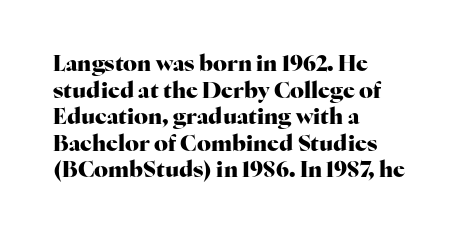
The image shows 22 px bold type, upright; set left-aligned, line spacing 1.21x, normal letter spacing, not underlined.
